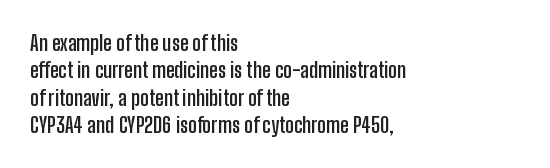
Q: Is the text bold? A: Yes.
Q: Is the text italic (slanted)? A: No, it is upright.
Q: Is the text underlined? A: No.
Q: How is the paragraph aligned? A: Left-aligned.
Q: Is the spacing between letters normal or unusually wide? A: Normal.
Q: Is the spacing between lines tight, normal or loose? A: Normal.
